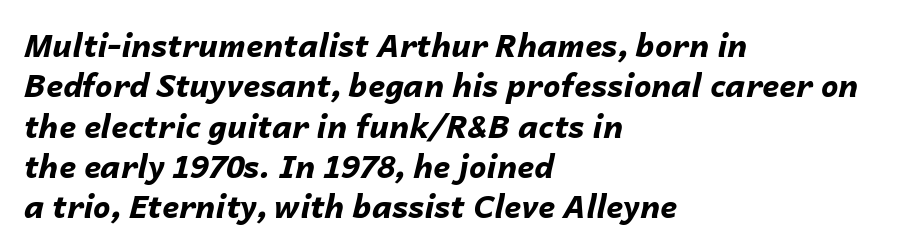
Q: Is the text bold? A: Yes.
Q: Is the text italic (slanted)? A: Yes, it leans right by about 14 degrees.
Q: Is the text underlined? A: No.
Q: How is the paragraph aligned? A: Left-aligned.
Q: Is the spacing between letters normal or unusually wide? A: Normal.
Q: Is the spacing between lines tight, normal or loose? A: Normal.
Q: Width (condensed, normal, or wide)? A: Normal.
Q: Stroke contrast? A: Low.
Q: x-height? A: Medium.
Q: Monospaced? A: No.
